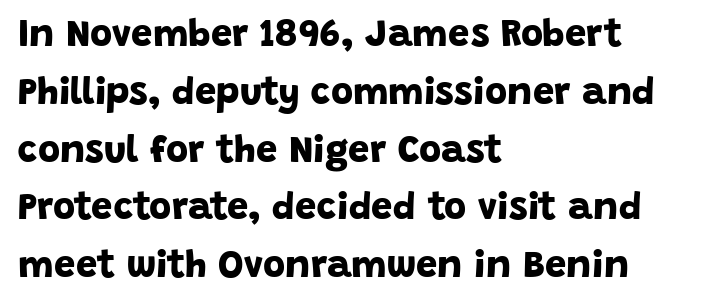
The image shows 38 px bold sans-serif type; set left-aligned, normal line spacing (1.52x), normal letter spacing, not underlined; low stroke contrast and a large x-height.
